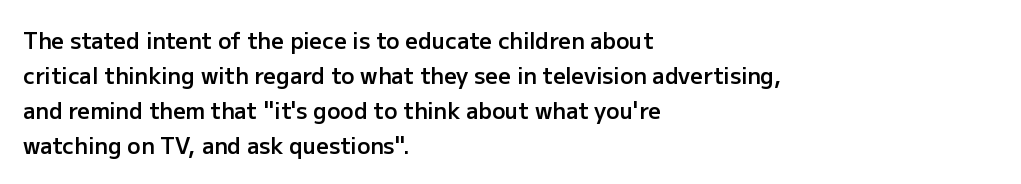
Rows of type keep a routine distance in the vertical direction. Tracking here is standard; glyphs follow each other at the usual distance. Ascenders rise straight up at ninety degrees. A fair bit of extra ink — the face is semibold, not bold.
